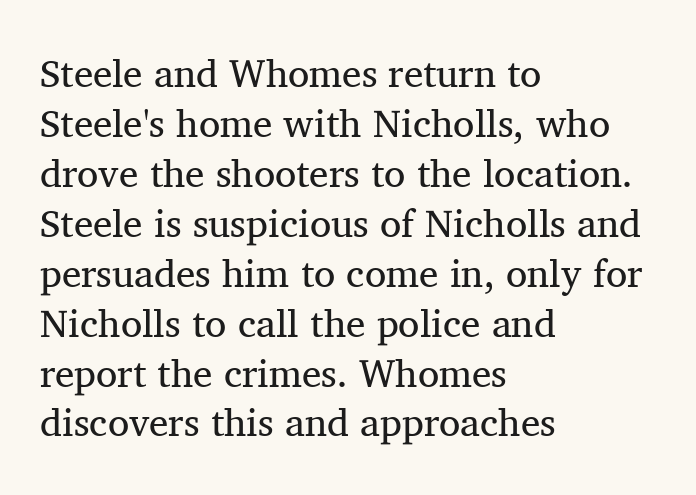
Little horizontal feet cap the strokes, marking this as serif type. This sample has the flowing, uneven cadence of proportional lettering. Unmarked baselines from the first word to the last. Casual observation: everything's shoved over to the left. The face used here is rendered with its standard letterfit. Leading matches the norm, producing a regular column.
